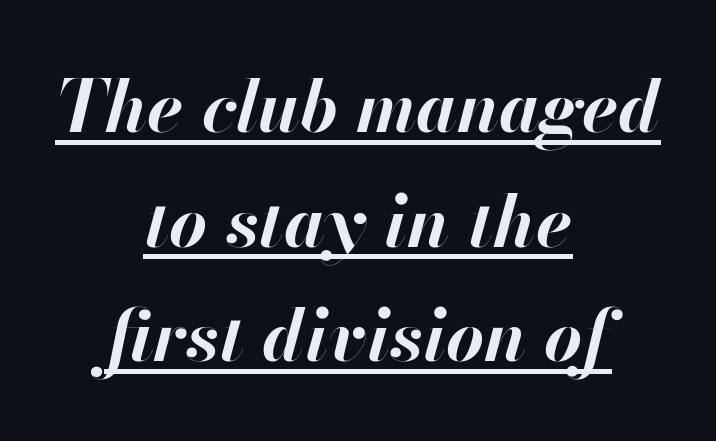
{"italic": "yes", "lean": "right", "slant_degrees": 13, "bold": "yes", "weight": "bold", "width": "normal", "stroke_contrast": "high", "x_height": "small", "monospaced": "no", "underline": "yes", "align": "center", "line_spacing": "normal", "line_spacing_ratio": 1.57, "letter_spacing": "normal", "letter_spacing_em": 0.0, "glyph_px": 73}
